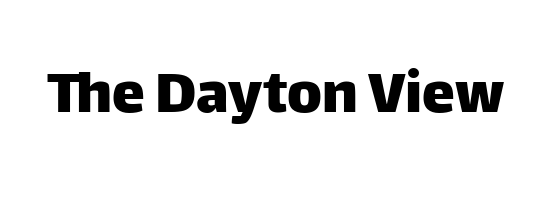
{"serif": "no", "italic": "no", "width": "normal", "stroke_contrast": "low", "x_height": "large", "monospaced": "no", "underline": "no", "letter_spacing": "normal", "letter_spacing_em": 0.0, "glyph_px": 66}
